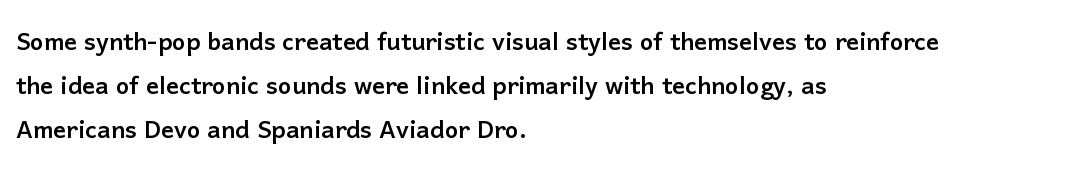
Short and long lines alike share a common starting point at left. Characters remain perfectly vertical along every line. Serifs: no, the terminals of the letterforms are clean. You could not count columns in this text — the font is proportionally spaced.
